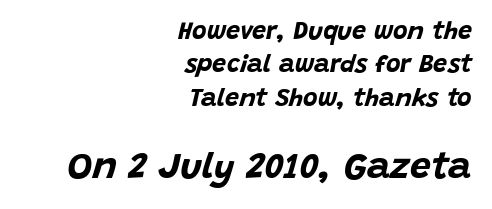
The letterforms sit shoulder to shoulder at normal distance. The face used here appears at its bigger size in the lower chunk. The letters advance in unequal steps, a hallmark of proportional type. There's an unmistakable incline to the writing here.
